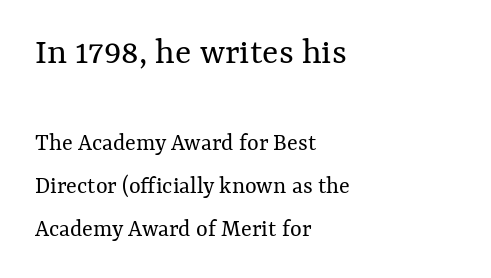
{"italic": "no", "bold": "no", "weight": "regular", "width": "normal", "stroke_contrast": "medium", "x_height": "medium", "monospaced": "no", "underline": "no", "align": "left", "line_spacing_ratio": 1.72, "letter_spacing": "normal", "letter_spacing_em": 0.0, "larger_block": "first", "size_ratio": 1.52, "glyph_px": 38}
